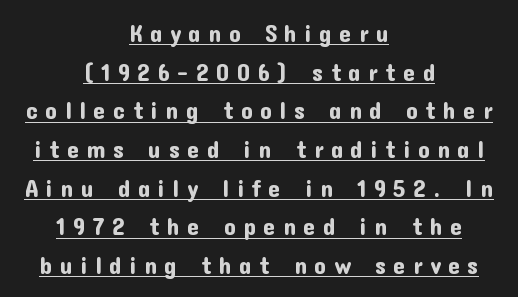
The image shows 24 px text type, upright; set centered, normal line spacing (1.61x), unusually wide letter spacing (+0.31 em), underlined.
